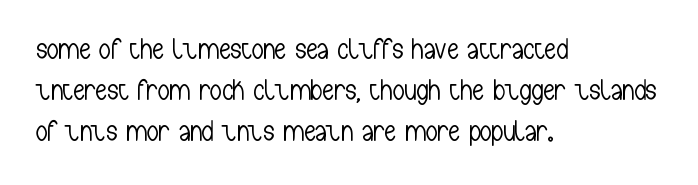
It's the straight-up-and-down kind of type. This sample has the flowing, uneven cadence of proportional lettering. The rendering keeps characters at their native spacing. To sum up the face: it is a sans, with no serifs.
